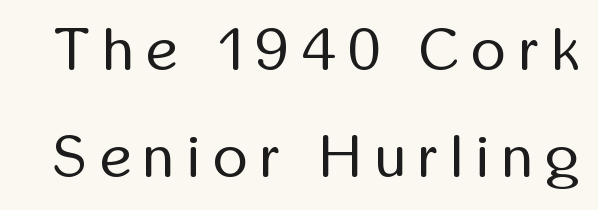
The baseline area is clear. Each letter keeps its own natural width here, so spacing adapts to shape. Designer's note — italics off, roman on. Someone cranked the tracking dial way up on this one. Nothing heavy about these letters — not bold at all. What kind of face is this? One without serifs — a sans.
